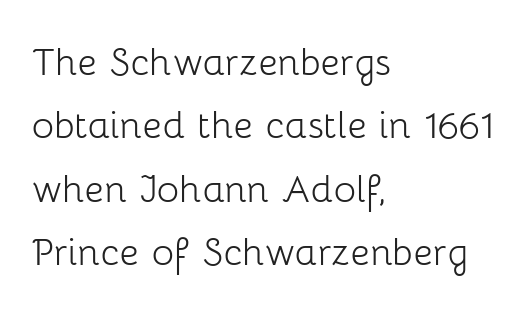
The image shows 47 px light sans-serif type, upright; set left-aligned, normal line spacing (1.35x), normal letter spacing, not underlined; low stroke contrast and a medium x-height.
